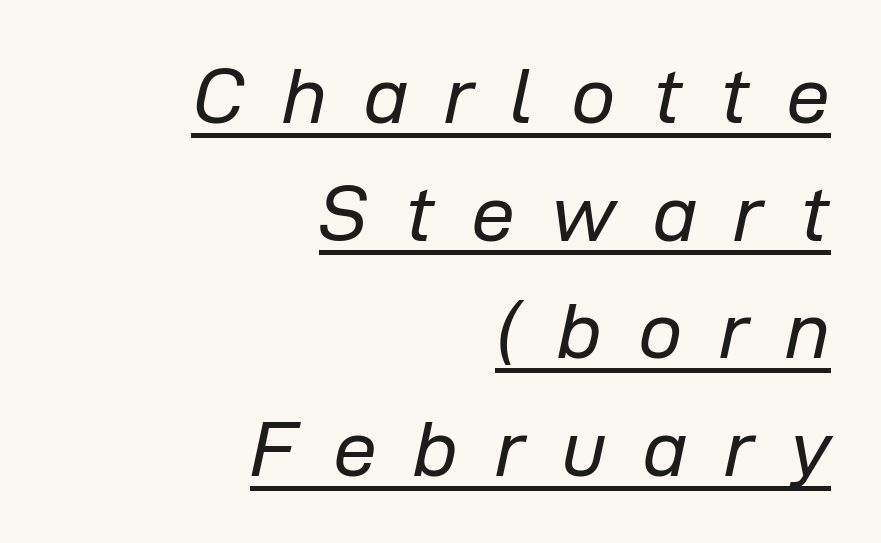
The image shows 79 px regular-weight type, italic (leaning right); set right-aligned, normal line spacing (1.49x), unusually wide letter spacing (+0.46 em), underlined; low stroke contrast and a medium x-height.
